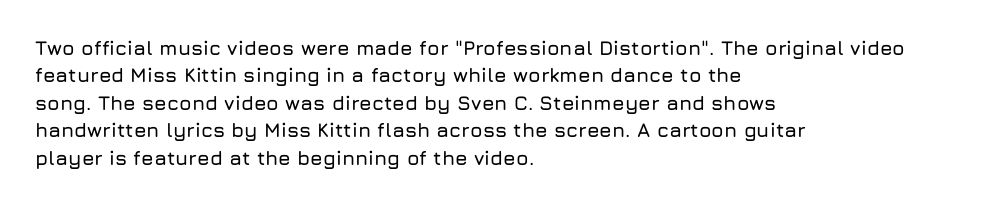
Q: Is the text italic (slanted)? A: No, it is upright.
Q: Is the text underlined? A: No.
Q: How is the paragraph aligned? A: Left-aligned.
Q: Is the spacing between letters normal or unusually wide? A: Normal.
Q: Is the spacing between lines tight, normal or loose? A: Normal.
